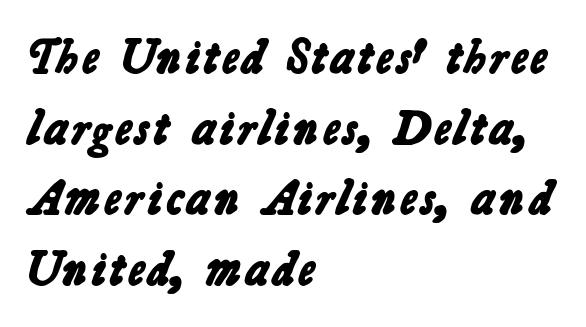
{"serif": "no", "bold": "yes", "weight": "bold", "width": "normal", "stroke_contrast": "low", "x_height": "medium", "monospaced": "no", "underline": "no", "align": "left", "line_spacing": "normal", "line_spacing_ratio": 1.47, "letter_spacing": "normal", "letter_spacing_em": 0.0, "glyph_px": 48}
